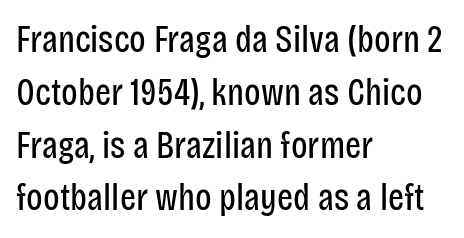
The image shows 38 px regular-weight, condensed sans-serif type, upright; set left-aligned, normal line spacing (1.39x), normal letter spacing, not underlined; low stroke contrast and a large x-height.
